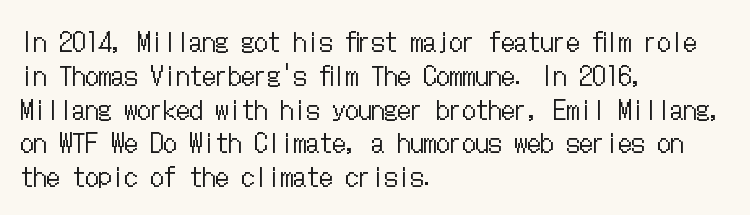
The image shows 26 px text type, upright; set left-aligned, normal line spacing (1.3x), normal letter spacing, not underlined.
